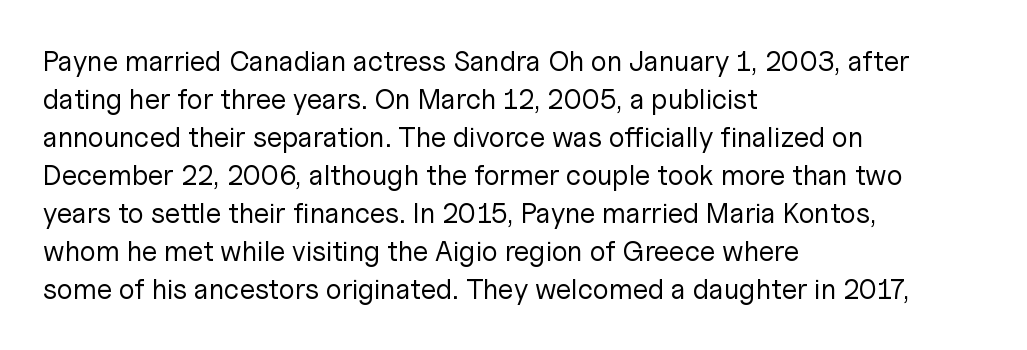
{"serif": "no", "italic": "no", "bold": "no", "weight": "regular", "width": "normal", "stroke_contrast": "low", "x_height": "medium", "monospaced": "no", "underline": "no", "align": "left", "line_spacing": "normal", "line_spacing_ratio": 1.36, "letter_spacing": "normal", "letter_spacing_em": 0.0, "glyph_px": 28}
